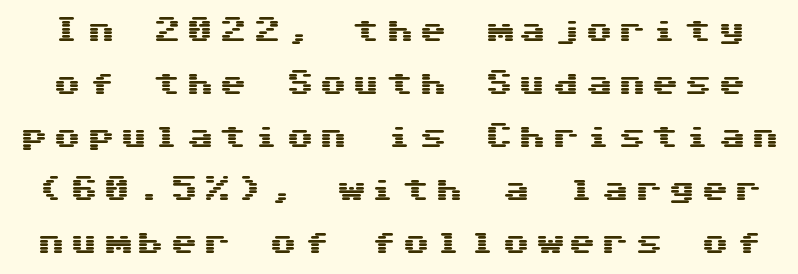
Q: Is the text italic (slanted)? A: No, it is upright.
Q: Is the text underlined? A: No.
Q: Is the spacing between letters normal or unusually wide? A: Unusually wide.
Q: Is the spacing between lines tight, normal or loose? A: Loose.
